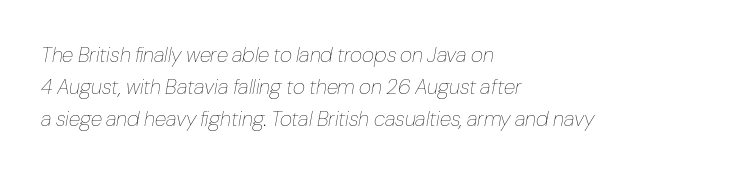
{"italic": "yes", "lean": "right", "slant_degrees": 10, "bold": "no", "underline": "no", "align": "left", "line_spacing": "normal", "line_spacing_ratio": 1.52, "letter_spacing": "normal", "letter_spacing_em": 0.0, "glyph_px": 21}
